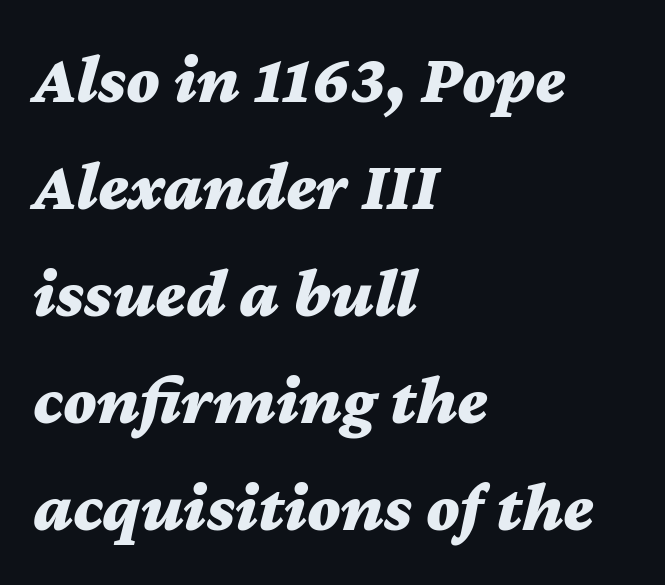
{"italic": "yes", "lean": "right", "slant_degrees": 12, "bold": "yes", "weight": "bold", "width": "wide", "stroke_contrast": "medium", "x_height": "medium", "monospaced": "no", "underline": "no", "align": "left", "line_spacing": "normal", "line_spacing_ratio": 1.53, "letter_spacing": "normal", "letter_spacing_em": 0.0, "glyph_px": 70}
